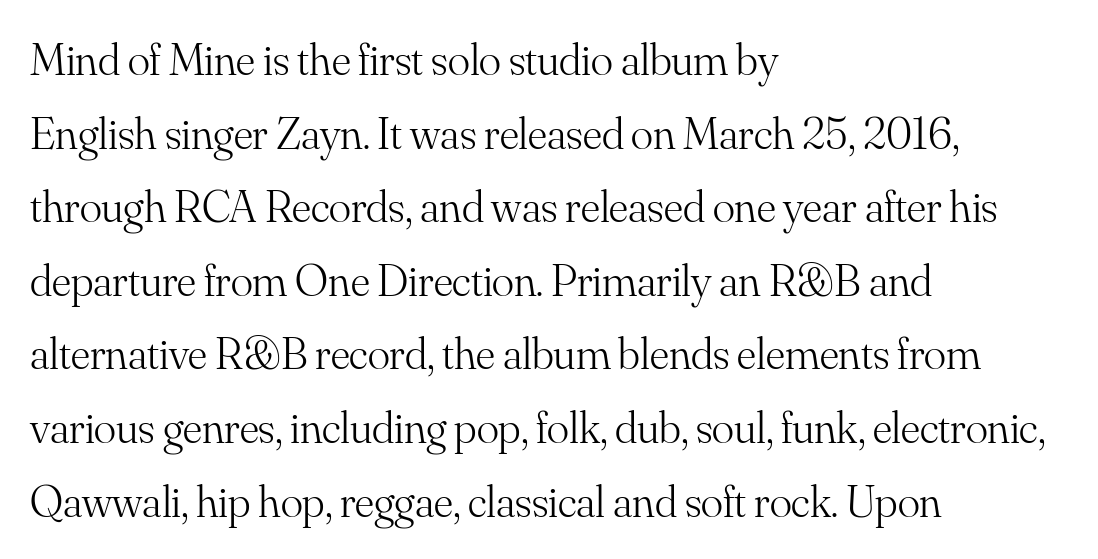
Q: Is the text bold? A: No.
Q: Is the text italic (slanted)? A: No, it is upright.
Q: Is the typeface a serif or a sans-serif typeface? A: Serif.
Q: Is the text underlined? A: No.
Q: How is the paragraph aligned? A: Left-aligned.
Q: Is the spacing between letters normal or unusually wide? A: Normal.
Q: Is the spacing between lines tight, normal or loose? A: Normal.
Q: Width (condensed, normal, or wide)? A: Normal.
Q: Stroke contrast? A: Medium.
Q: x-height? A: Small.
Q: Monospaced? A: No.
